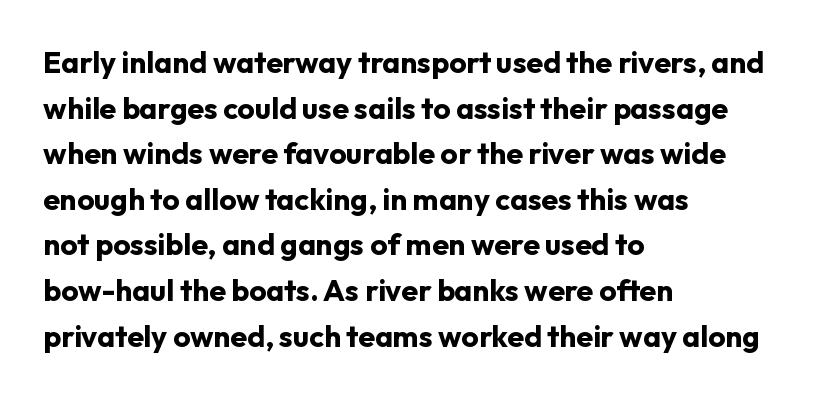
The image shows 30 px bold sans-serif type, upright; set left-aligned, normal line spacing (1.52x), normal letter spacing, not underlined; low stroke contrast and a medium x-height.
